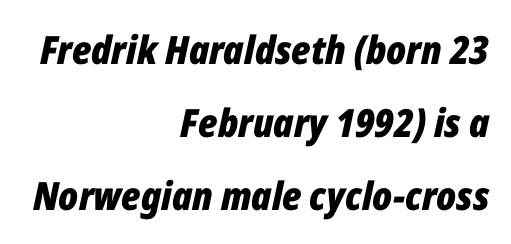
The image shows 39 px bold, condensed type, italic (leaning right); set right-aligned, line spacing 1.87x, normal letter spacing, not underlined; low stroke contrast and a medium x-height.
